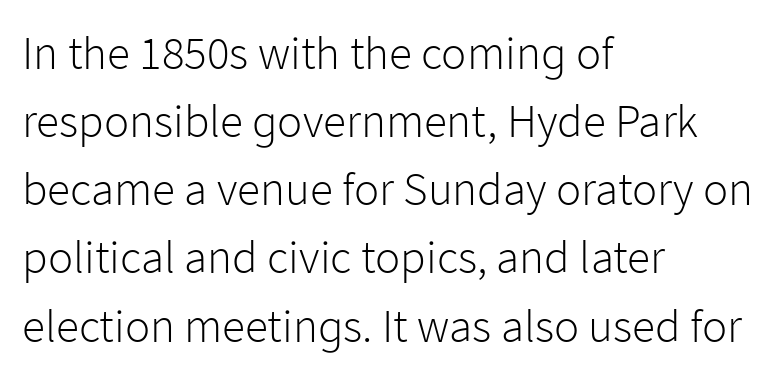
{"serif": "no", "italic": "no", "bold": "no", "weight": "light", "width": "normal", "stroke_contrast": "low", "x_height": "medium", "monospaced": "no", "underline": "no", "align": "left", "line_spacing": "normal", "line_spacing_ratio": 1.45, "letter_spacing": "normal", "letter_spacing_em": 0.0, "glyph_px": 47}
